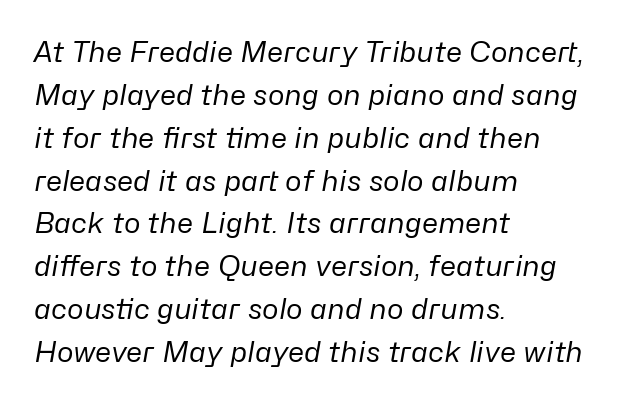
{"italic": "yes", "lean": "right", "slant_degrees": 10, "bold": "no", "weight": "regular", "width": "normal", "stroke_contrast": "low", "x_height": "medium", "monospaced": "no", "underline": "no", "align": "left", "line_spacing": "normal", "line_spacing_ratio": 1.53, "letter_spacing": "normal", "letter_spacing_em": 0.0, "glyph_px": 28}
